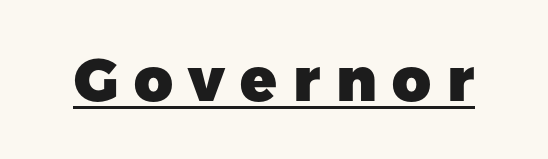
The image shows 60 px heavy sans-serif type, upright; set unusually wide letter spacing (+0.26 em), underlined; low stroke contrast and a medium x-height.
